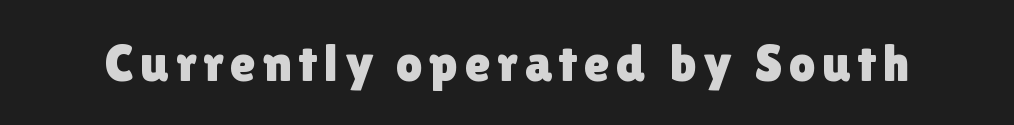
The image shows 53 px sans-serif type, upright; set not underlined; a medium x-height.
